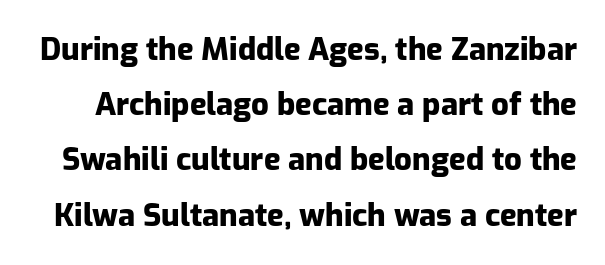
The image shows 31 px heavy sans-serif type, upright; set line spacing 1.78x, normal letter spacing, not underlined; low stroke contrast and a medium x-height.
